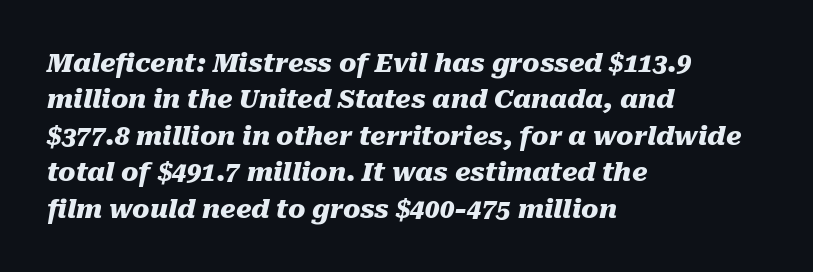
Does the copy run flush right? No — it runs flush left. Slanted lettering throughout. Descenders are the only things crossing below the line. Compared with an ordinary text face, these strokes are far heavier — a full bold.
